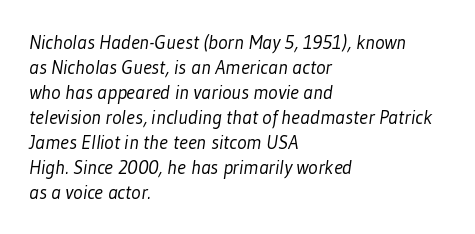
{"bold": "no", "underline": "no", "align": "left", "line_spacing": "normal", "line_spacing_ratio": 1.25, "letter_spacing": "normal", "letter_spacing_em": 0.0, "glyph_px": 20}
